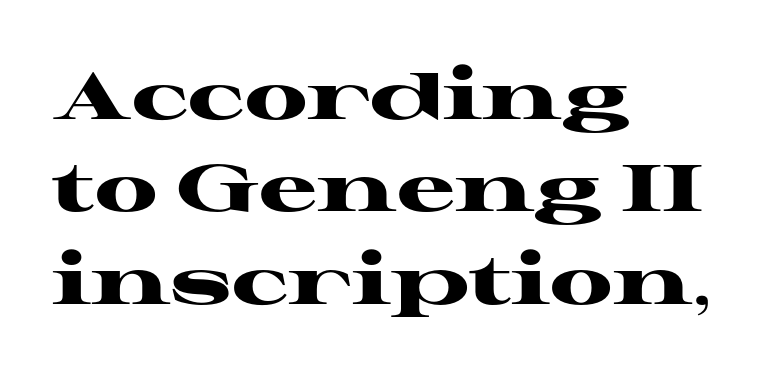
The type sits square on the baseline with zero lean. Compared with an ordinary text face, these strokes are far heavier — a full bold. Unlike a clean sans, this face finishes its strokes with serifs. The gap between lines stays unmarked. The passage shown stacks its lines at a standard gap. A typesetter would call this proportional, since set widths differ per character.
